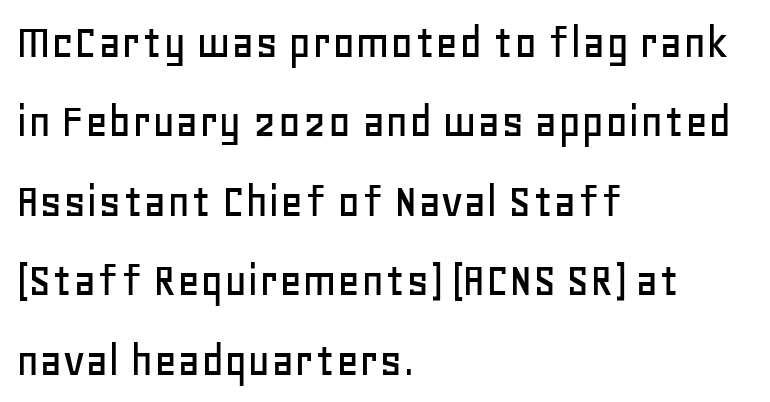
The image shows 50 px sans-serif type, upright; set left-aligned, normal line spacing (1.59x), normal letter spacing, not underlined; low stroke contrast and a large x-height.
